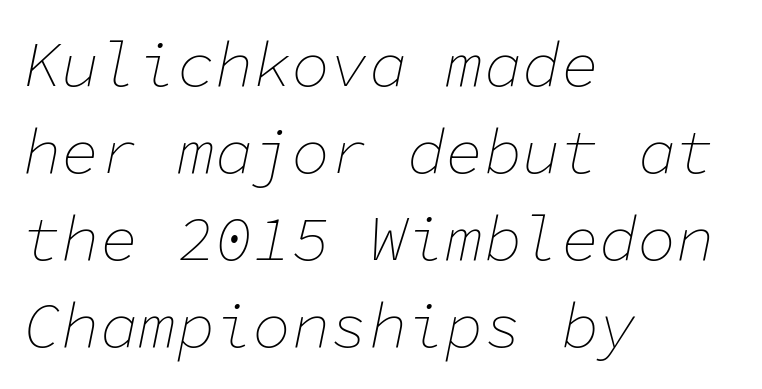
Q: Is the text bold? A: No.
Q: Is the text italic (slanted)? A: Yes, it leans right by about 11 degrees.
Q: Is the text underlined? A: No.
Q: How is the paragraph aligned? A: Left-aligned.
Q: Is the spacing between letters normal or unusually wide? A: Normal.
Q: Is the spacing between lines tight, normal or loose? A: Normal.
Q: Width (condensed, normal, or wide)? A: Normal.
Q: Stroke contrast? A: Low.
Q: x-height? A: Medium.
Q: Monospaced? A: Yes.
